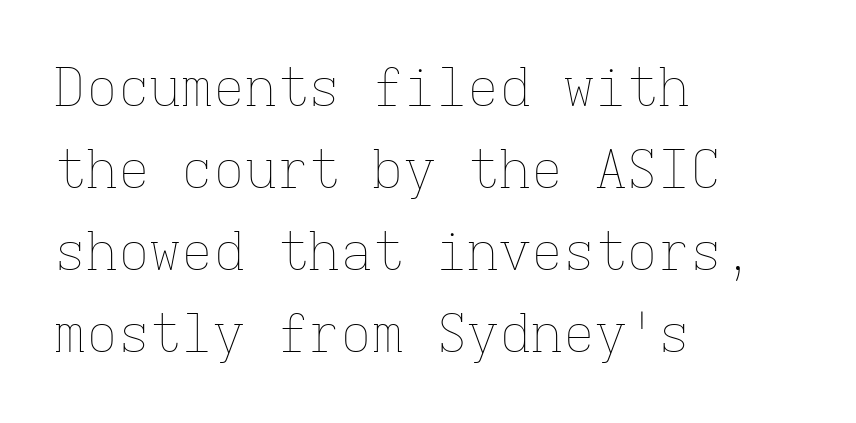
{"italic": "no", "bold": "no", "weight": "thin", "width": "normal", "stroke_contrast": "low", "x_height": "medium", "monospaced": "yes", "underline": "no", "align": "left", "line_spacing": "normal", "line_spacing_ratio": 1.55, "letter_spacing": "normal", "letter_spacing_em": 0.0, "glyph_px": 53}
